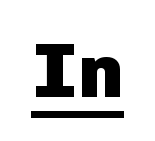
The image shows 76 px heavy sans-serif type, upright; set normal letter spacing, underlined; low stroke contrast and a medium x-height.
